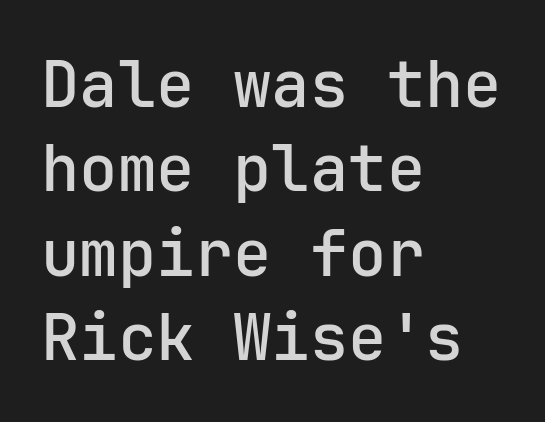
Q: Is the text bold? A: Semi-bold.
Q: Is the text italic (slanted)? A: No, it is upright.
Q: Is the typeface a serif or a sans-serif typeface? A: Sans-serif.
Q: Is the text underlined? A: No.
Q: How is the paragraph aligned? A: Left-aligned.
Q: Is the spacing between letters normal or unusually wide? A: Normal.
Q: Is the spacing between lines tight, normal or loose? A: Normal.
Q: Width (condensed, normal, or wide)? A: Normal.
Q: Stroke contrast? A: Low.
Q: x-height? A: Medium.
